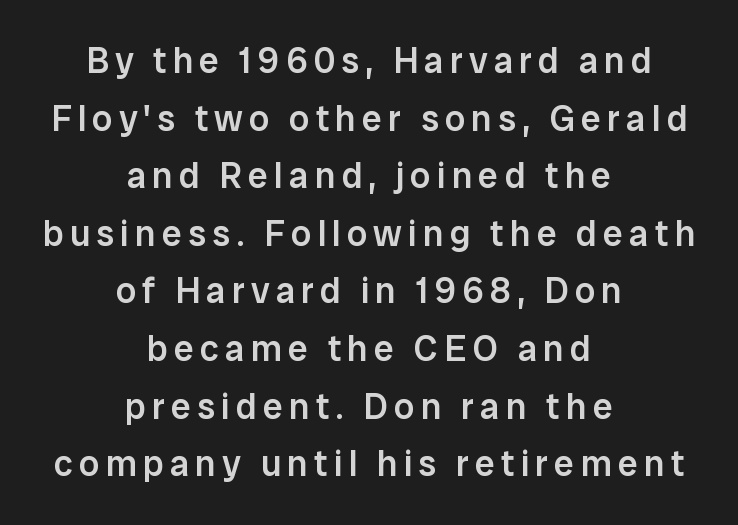
Alignment: centered. Think of a printed novel: that variable character pitch is what you see here. Just letters on the line, the space beneath them empty. Is there any slant? The stems are plumb.
